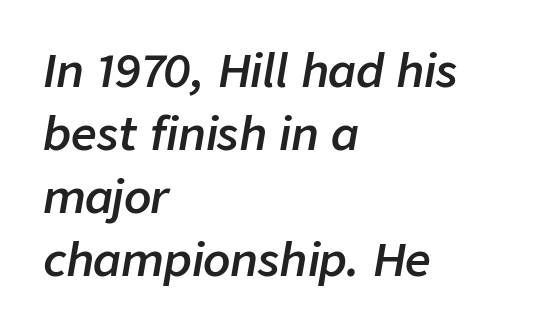
Each letter keeps its own natural width here, so spacing adapts to shape. Lines of text with bare space underneath. The designer left line spacing at the default. Horizontally, the lines are justified to the leading edge only.
